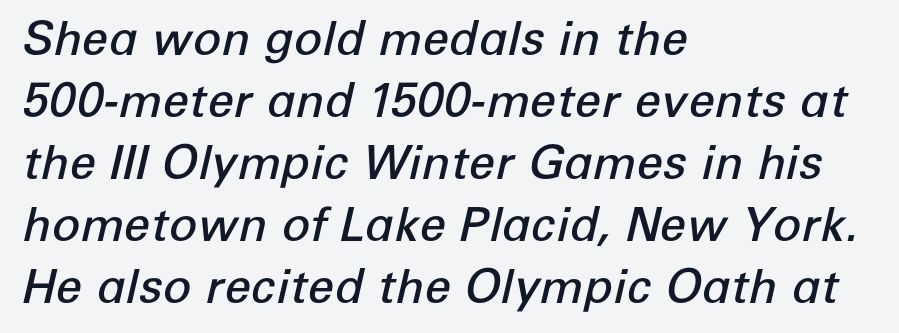
Q: Is the text bold? A: Semi-bold.
Q: Is the text italic (slanted)? A: Yes, it leans right by about 12 degrees.
Q: Is the text underlined? A: No.
Q: How is the paragraph aligned? A: Left-aligned.
Q: Is the spacing between letters normal or unusually wide? A: Normal.
Q: Is the spacing between lines tight, normal or loose? A: Normal.
Q: Width (condensed, normal, or wide)? A: Normal.
Q: Stroke contrast? A: Low.
Q: x-height? A: Medium.
Q: Monospaced? A: No.
